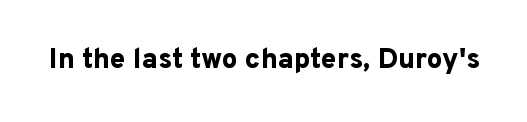
The passage shown is emphatically bold. Observe the ordinary spacing: letters are neighbours, not strangers. Spacing verdict: proportional, widths tailored to each character. The designer went with a sans here, leaving each stem footless. Rule under the text: the space is simply empty.
